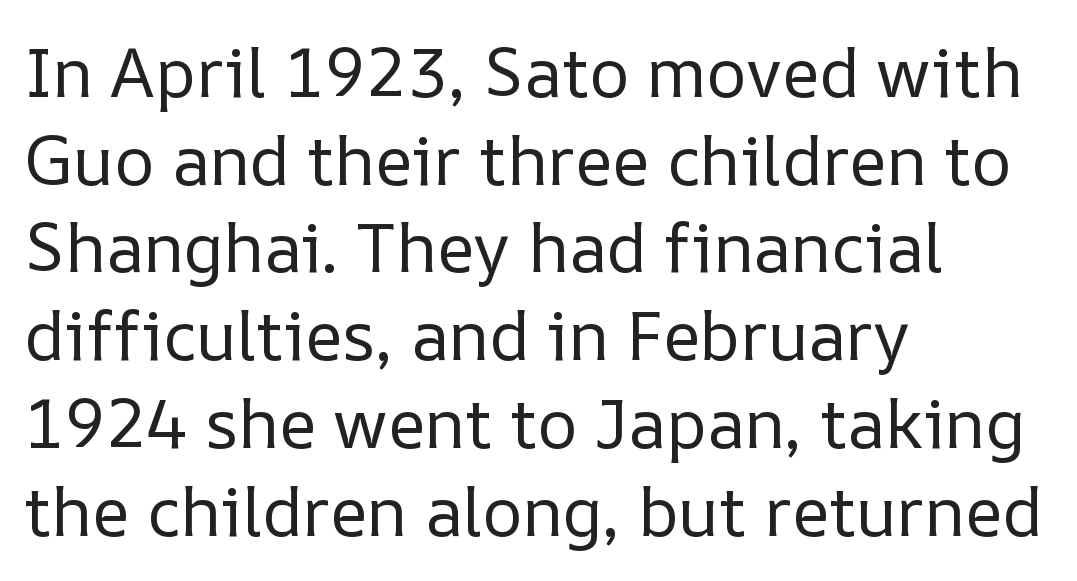
The cut favours lightness, reaching ordinary text weight at its darkest. Each row of text sits above clean, open space. Which margin do the lines hug? The left one — the right edge is uneven. The letterforms sit shoulder to shoulder at normal distance. Is this a fixed-width face? No — the glyphs have proportional, varying widths.
